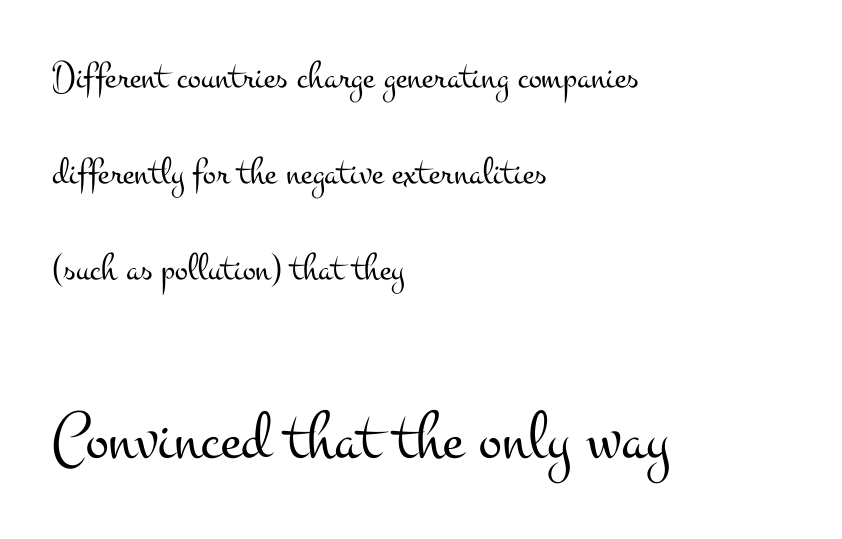
Q: Is the text bold? A: No.
Q: Is the text italic (slanted)? A: Yes.
Q: Is the typeface a serif or a sans-serif typeface? A: Serif.
Q: Is the text underlined? A: No.
Q: How is the paragraph aligned? A: Left-aligned.
Q: Is the spacing between letters normal or unusually wide? A: Normal.
Q: Is the spacing between lines tight, normal or loose? A: Loose.
Q: Which block of text is set in a larger size, the first (top) or the second (bottom)? A: The second (bottom) one.
Q: Width (condensed, normal, or wide)? A: Wide.
Q: Stroke contrast? A: Medium.
Q: x-height? A: Small.
Q: Monospaced? A: No.
